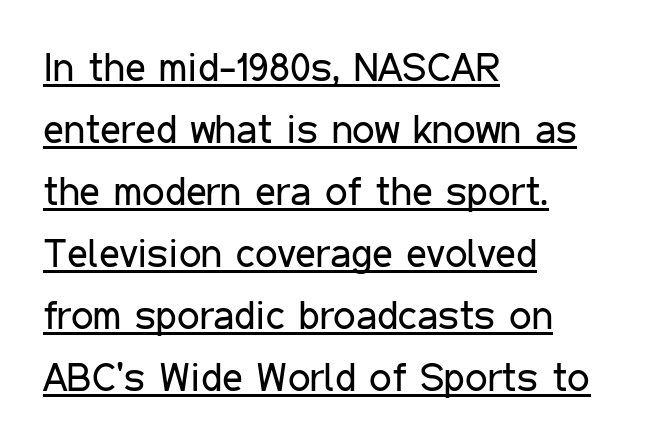
{"serif": "no", "italic": "no", "bold": "no", "weight": "regular", "width": "condensed", "stroke_contrast": "low", "x_height": "medium", "monospaced": "no", "underline": "yes", "align": "left", "line_spacing": "normal", "line_spacing_ratio": 1.55, "letter_spacing": "normal", "letter_spacing_em": 0.0, "glyph_px": 40}
